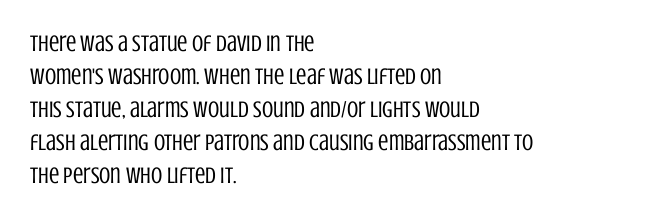
The image shows 23 px text type, upright; set left-aligned, normal line spacing (1.43x), normal letter spacing, not underlined.
